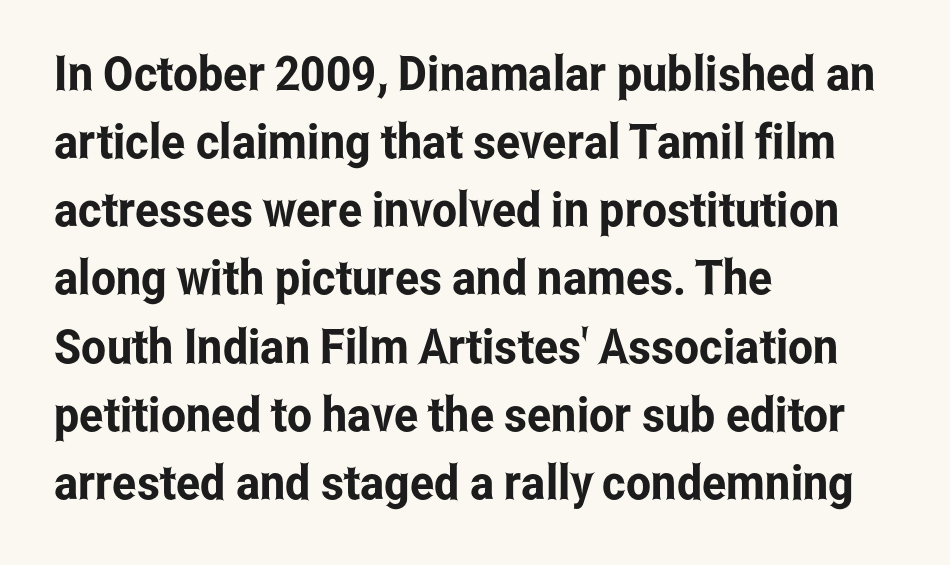
Line spacing here is normal. The type sits square on the baseline with zero lean. The letters advance in unequal steps, a hallmark of proportional type. Words float on clear page, feet unadorned.
